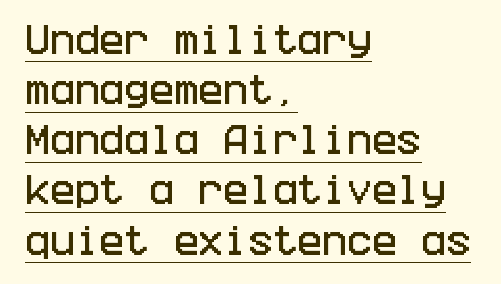
The image shows 33 px condensed sans-serif type, upright; set left-aligned, normal line spacing (1.52x), normal letter spacing, underlined; low stroke contrast and a large x-height.
